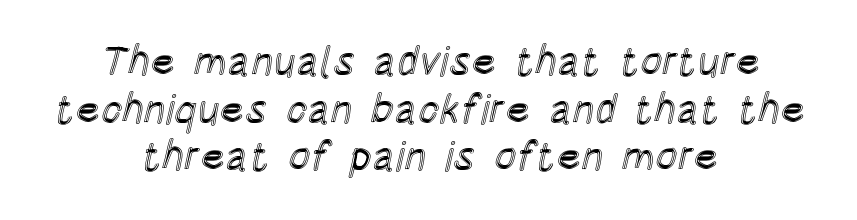
This sample is center-justified, so both line endings float freely. Descender tails drop into unmarked territory. Here the designer chose a conventional face with non-uniform glyph widths. Inter-character spacing is left at the font's built-in metrics.
